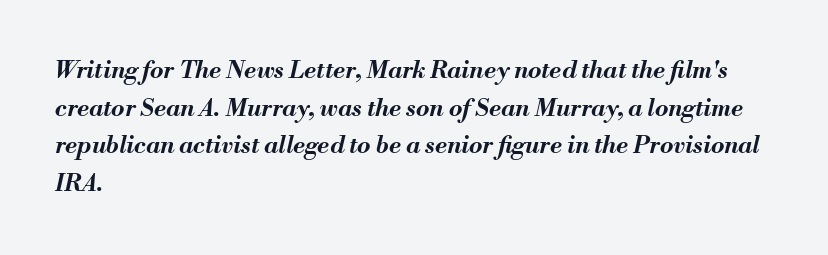
Spacing between characters is what you'd get straight out of the box. Typesetter's note: full bold, strokes at maximum text heaviness. Quick note: italic. Evenly set lines give the paragraph a standard silhouette. Unmarked baselines from the first word to the last. Every row of glyphs begins at an identical x-position on the left.
